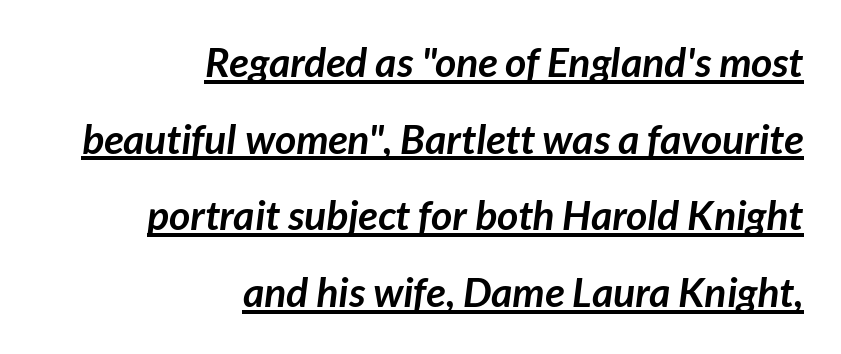
Every word sits above its own underline. Emphasis by weight is at full strength: bold. Horizontally, the lines are justified to the trailing edge only. The face used here is proportionally spaced, like ordinary book or web type. The gaps between neighbouring characters are ordinary and unremarkable. Does the type have serifs? No, each stem ends abruptly.
